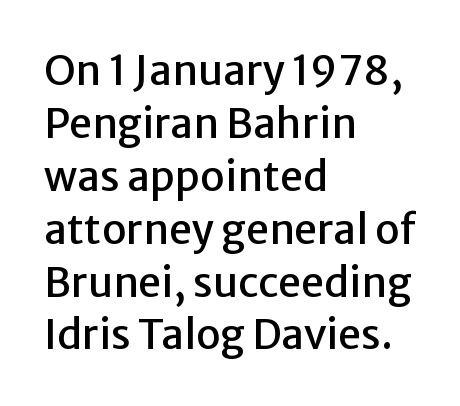
Vertical strokes here are truly vertical. The leading is moderate, giving the passage an even texture. Note the varied advance widths — an 'i' is clearly narrower than an 'm'. Nope, no serifs anywhere on these letters. Observe the ordinary spacing: letters are neighbours, not strangers. These lines stack with their left ends in a neat column.
